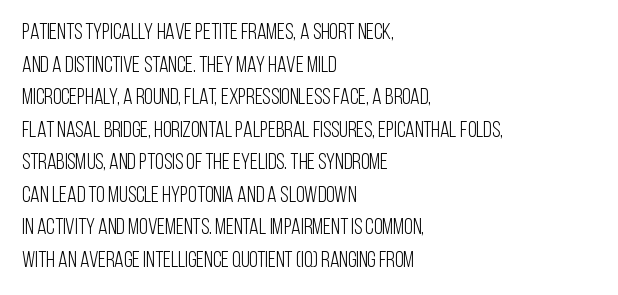
{"italic": "no", "bold": "no", "underline": "no", "align": "left", "line_spacing": "normal", "line_spacing_ratio": 1.48, "letter_spacing": "normal", "letter_spacing_em": 0.0, "glyph_px": 22}
